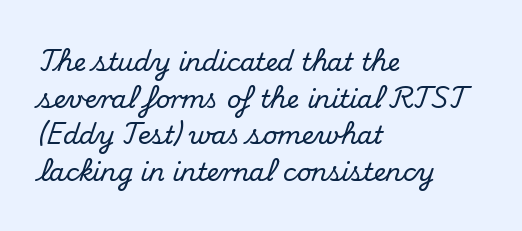
Q: Is the text italic (slanted)? A: Yes.
Q: Is the text underlined? A: No.
Q: How is the paragraph aligned? A: Left-aligned.
Q: Is the spacing between letters normal or unusually wide? A: Normal.
Q: Is the spacing between lines tight, normal or loose? A: Normal.
